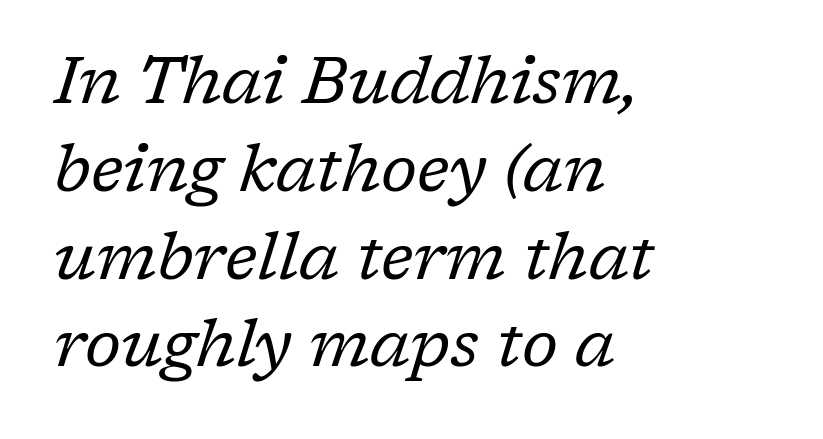
{"serif": "yes", "italic": "yes", "lean": "right", "slant_degrees": 17, "bold": "no", "weight": "regular", "width": "normal", "stroke_contrast": "low", "x_height": "medium", "monospaced": "no", "underline": "no", "align": "left", "line_spacing": "normal", "line_spacing_ratio": 1.33, "letter_spacing": "normal", "letter_spacing_em": 0.0, "glyph_px": 66}
